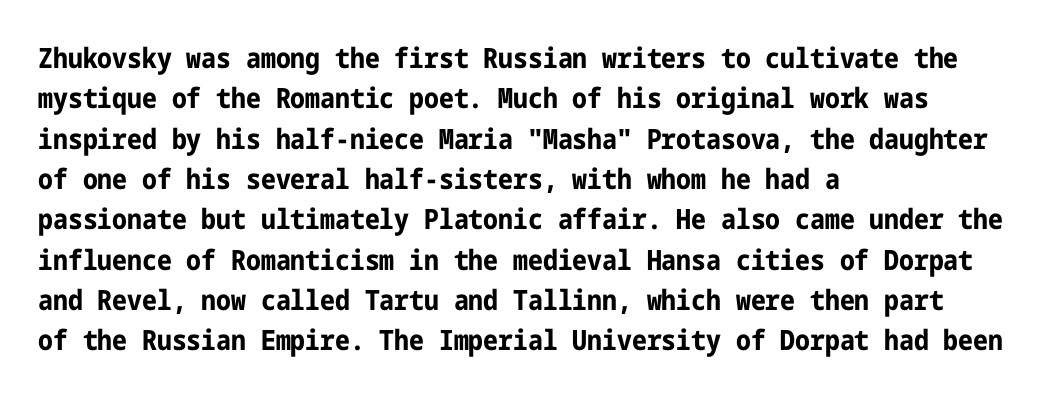
The image shows 28 px bold, condensed sans-serif type, upright; set left-aligned, normal line spacing (1.44x), normal letter spacing, not underlined; low stroke contrast and a medium x-height.
